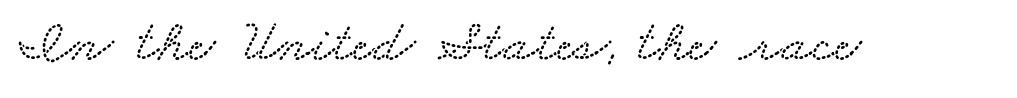
{"width": "wide", "stroke_contrast": "low", "x_height": "small", "monospaced": "no", "underline": "no", "letter_spacing": "normal", "letter_spacing_em": 0.0, "glyph_px": 59}
